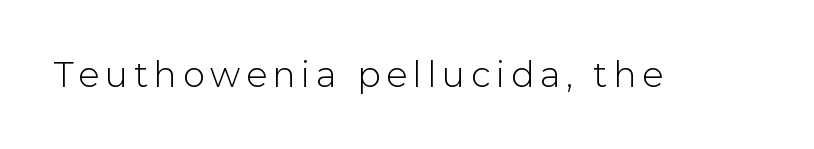
The image shows 35 px sans-serif type, upright; set not underlined; low stroke contrast and a medium x-height.
